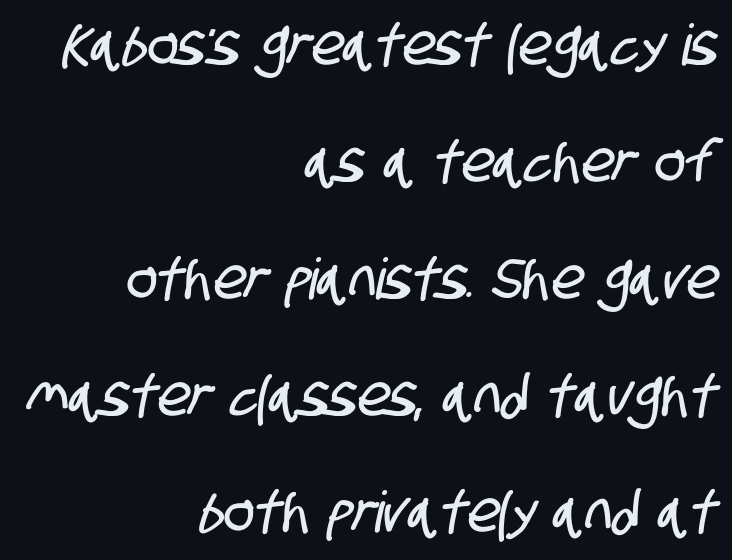
{"serif": "no", "width": "condensed", "stroke_contrast": "low", "x_height": "large", "monospaced": "no", "underline": "no", "align": "right", "line_spacing": "loose", "line_spacing_ratio": 2.05, "letter_spacing": "normal", "letter_spacing_em": 0.0, "glyph_px": 57}
